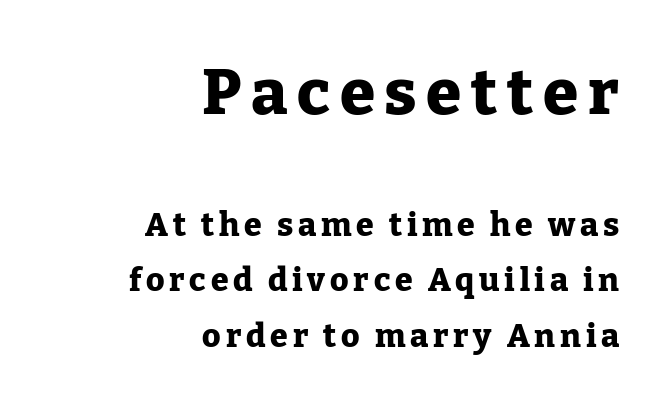
Do the characters align in a grid? No, the font is proportional. Characters remain perfectly vertical along every line. Check the space under the baseline: it is left empty. The rag falls on the left side of this text block. Set as a true bold cut, around the 700 mark. In this sample the first text group is rendered at the bigger scale.
